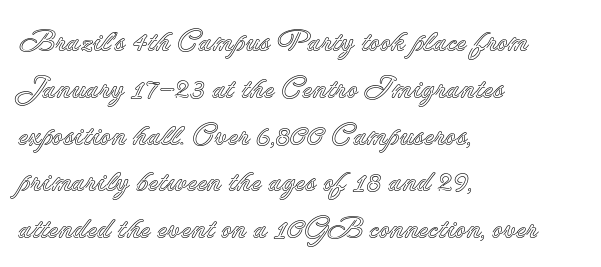
Here the glyphs are tracked normally, forming tight word shapes. Alignment: flush left. The zone under the glyphs is completely vacant. The letters advance in unequal steps, a hallmark of proportional type.
